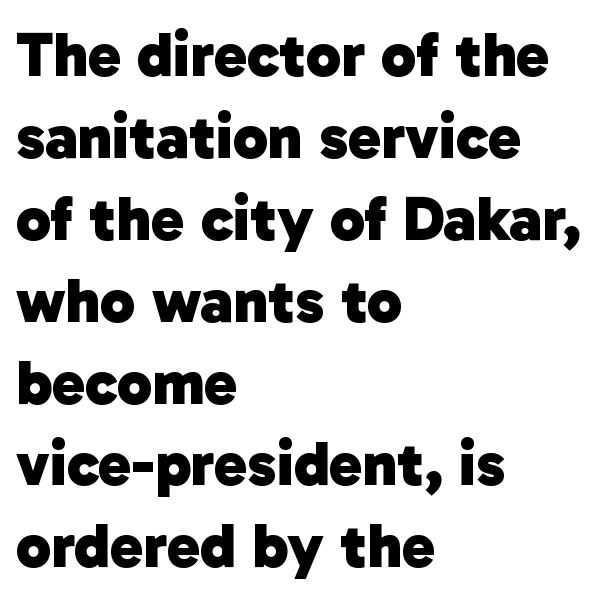
The image shows 63 px heavy sans-serif type; set left-aligned, normal line spacing (1.3x), normal letter spacing, not underlined; low stroke contrast and a medium x-height.
